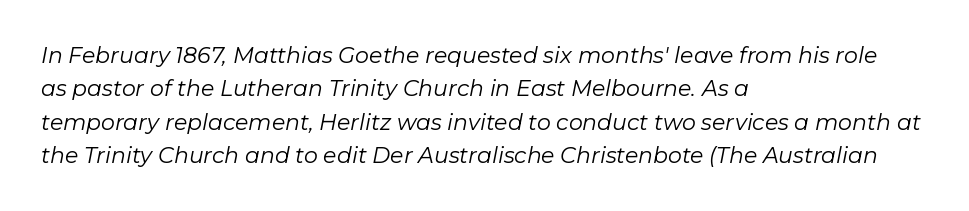
Q: Is the text bold? A: No.
Q: Is the text italic (slanted)? A: Yes, it leans right by about 11 degrees.
Q: Is the text underlined? A: No.
Q: How is the paragraph aligned? A: Left-aligned.
Q: Is the spacing between letters normal or unusually wide? A: Normal.
Q: Is the spacing between lines tight, normal or loose? A: Normal.
